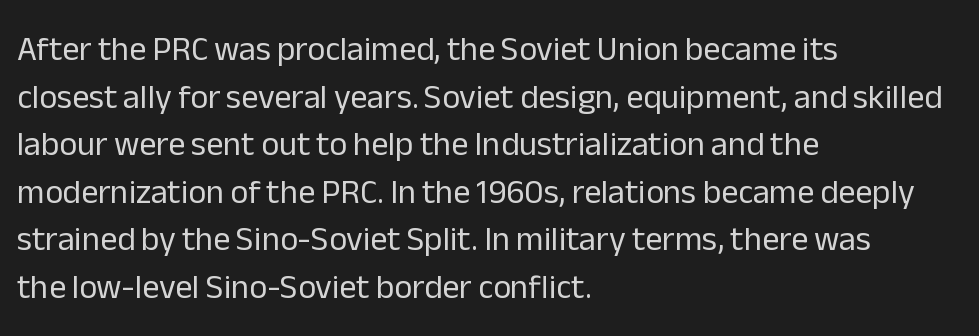
{"serif": "no", "italic": "no", "bold": "no", "weight": "regular", "width": "normal", "stroke_contrast": "low", "x_height": "medium", "monospaced": "no", "underline": "no", "align": "left", "line_spacing": "normal", "line_spacing_ratio": 1.4, "letter_spacing": "normal", "letter_spacing_em": 0.0, "glyph_px": 34}
